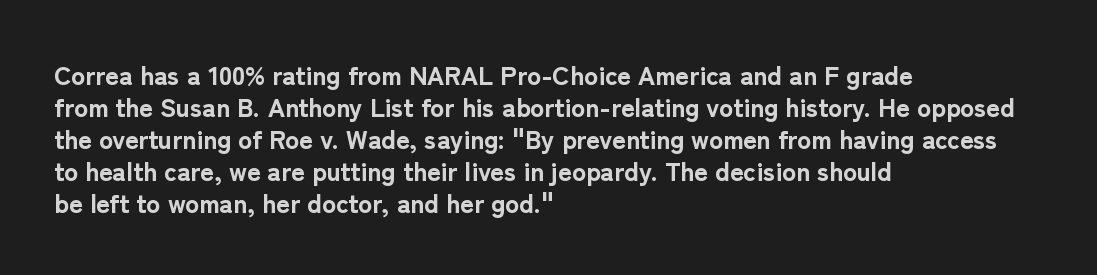
{"italic": "no", "bold": "yes", "underline": "no", "align": "left", "line_spacing_ratio": 1.23, "letter_spacing": "normal", "letter_spacing_em": 0.0, "glyph_px": 26}
